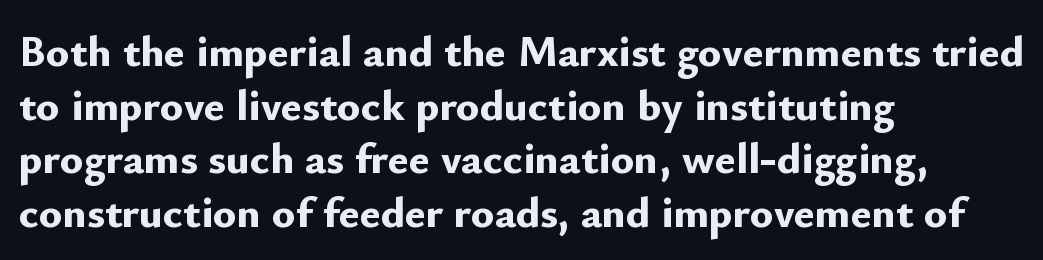
The image shows 44 px bold sans-serif type, upright; set left-aligned, line spacing 1.22x, normal letter spacing, not underlined; low stroke contrast and a small x-height.
